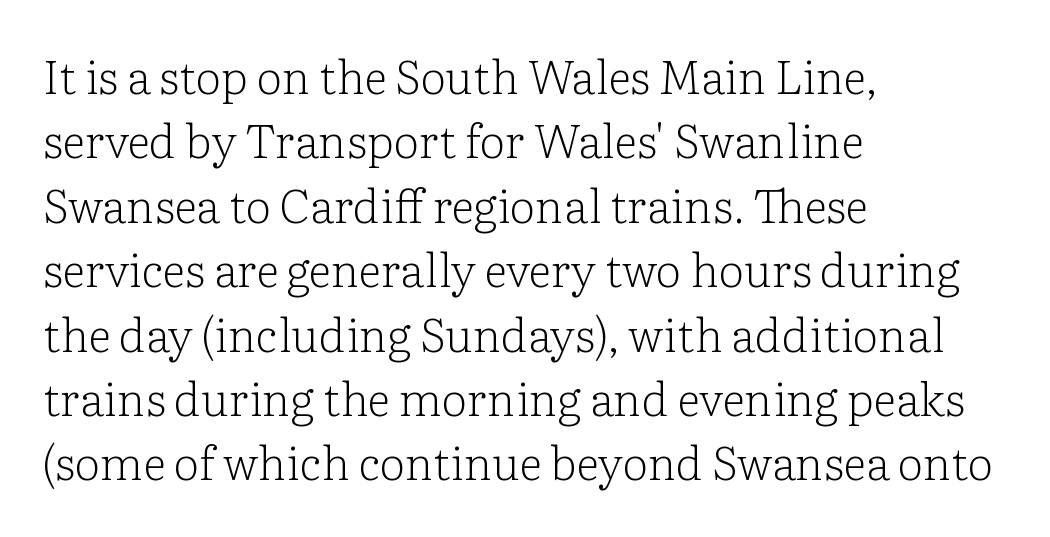
{"serif": "yes", "italic": "no", "bold": "no", "weight": "light", "width": "normal", "stroke_contrast": "low", "x_height": "medium", "monospaced": "no", "underline": "no", "align": "left", "line_spacing": "normal", "line_spacing_ratio": 1.4, "letter_spacing": "normal", "letter_spacing_em": 0.0, "glyph_px": 46}
